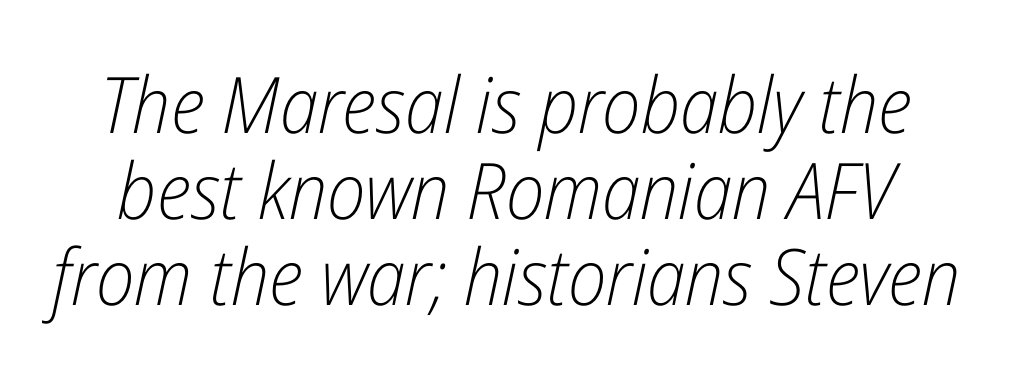
{"italic": "yes", "lean": "right", "slant_degrees": 12, "bold": "no", "weight": "light", "width": "condensed", "stroke_contrast": "low", "x_height": "medium", "monospaced": "no", "underline": "no", "line_spacing": "tight", "line_spacing_ratio": 1.1, "letter_spacing": "normal", "letter_spacing_em": 0.0, "glyph_px": 78}
